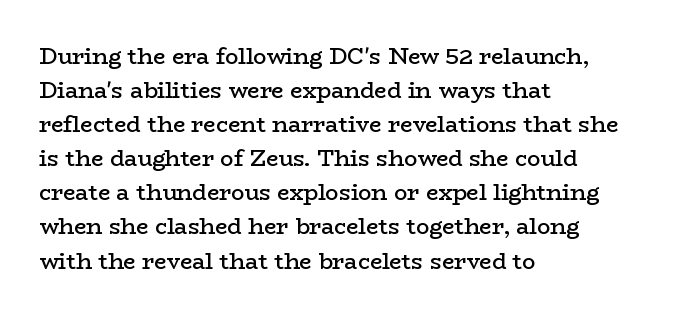
{"italic": "no", "bold": "semi", "underline": "no", "align": "left", "line_spacing": "normal", "line_spacing_ratio": 1.55, "letter_spacing": "normal", "letter_spacing_em": 0.0, "glyph_px": 22}
